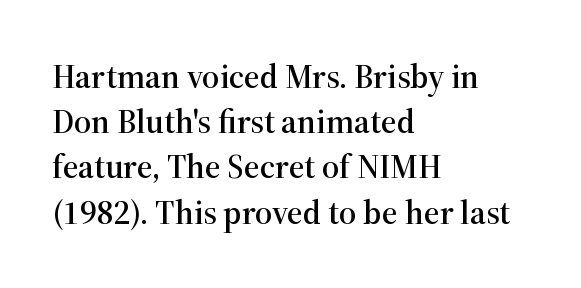
Q: Is the text italic (slanted)? A: No, it is upright.
Q: Is the typeface a serif or a sans-serif typeface? A: Serif.
Q: Is the text underlined? A: No.
Q: How is the paragraph aligned? A: Left-aligned.
Q: Is the spacing between letters normal or unusually wide? A: Normal.
Q: Is the spacing between lines tight, normal or loose? A: Normal.
Q: Width (condensed, normal, or wide)? A: Normal.
Q: Stroke contrast? A: High.
Q: x-height? A: Medium.
Q: Monospaced? A: No.
